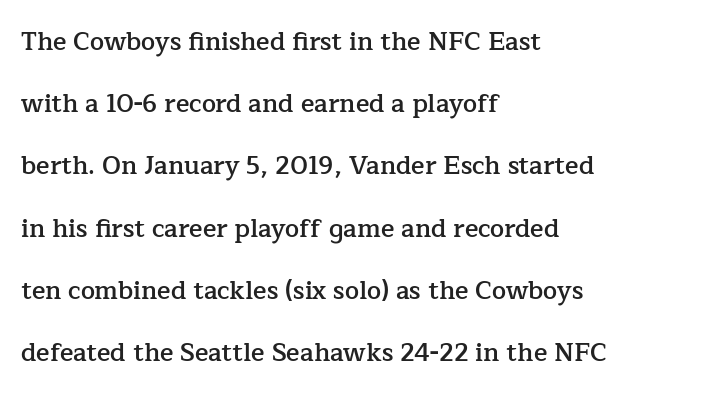
{"italic": "no", "bold": "semi", "underline": "no", "align": "left", "line_spacing": "loose", "line_spacing_ratio": 2.49, "letter_spacing": "normal", "letter_spacing_em": 0.0, "glyph_px": 25}
